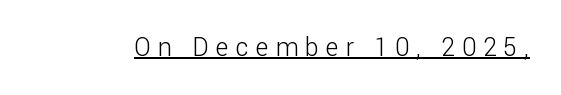
The image shows 25 px text type, upright; set unusually wide letter spacing (+0.28 em), underlined.
